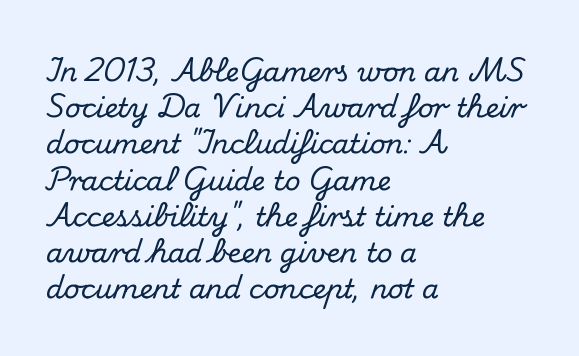
A normal amount of white space separates one row of letters from the next. Rule under the text: the space is simply empty. Glyph-to-glyph distance matches everyday printed text. Horizontal alignment here is leftward, the default for most running prose.
